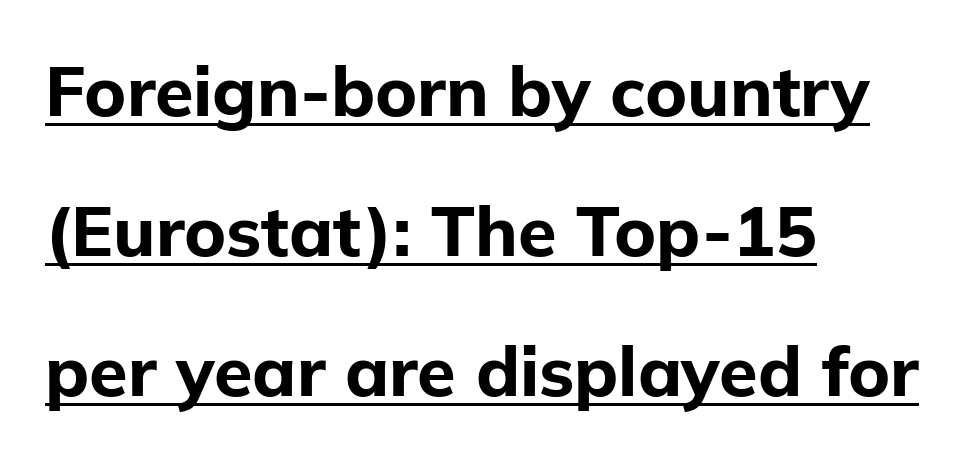
The image shows 70 px bold sans-serif type, upright; set left-aligned, loose line spacing (2.0x), normal letter spacing, underlined; low stroke contrast and a medium x-height.
